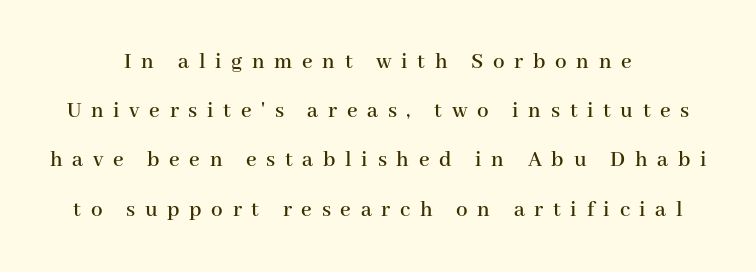
Q: Is the text italic (slanted)? A: No, it is upright.
Q: Is the text underlined? A: No.
Q: How is the paragraph aligned? A: Centered.
Q: Is the spacing between letters normal or unusually wide? A: Unusually wide.
Q: Is the spacing between lines tight, normal or loose? A: Loose.
